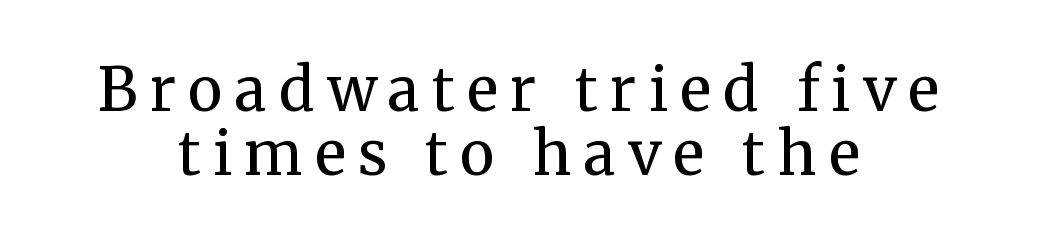
The image shows 59 px regular-weight serif type, upright; set centered, tight line spacing (1.09x), unusually wide letter spacing (+0.21 em), not underlined; medium stroke contrast and a medium x-height.
